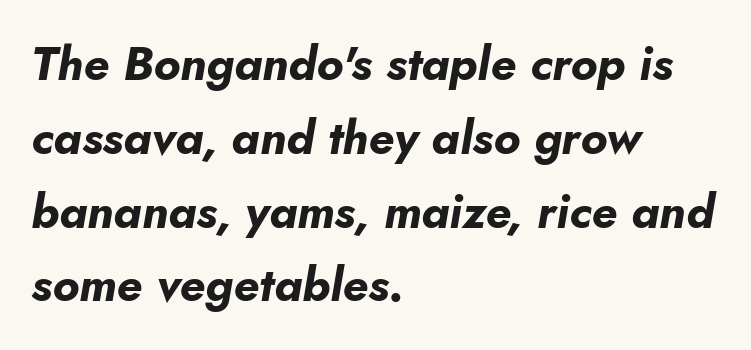
{"italic": "yes", "lean": "right", "slant_degrees": 10, "bold": "yes", "weight": "bold", "width": "normal", "stroke_contrast": "low", "x_height": "small", "monospaced": "no", "underline": "no", "align": "left", "line_spacing": "normal", "line_spacing_ratio": 1.57, "letter_spacing": "normal", "letter_spacing_em": 0.0, "glyph_px": 47}
